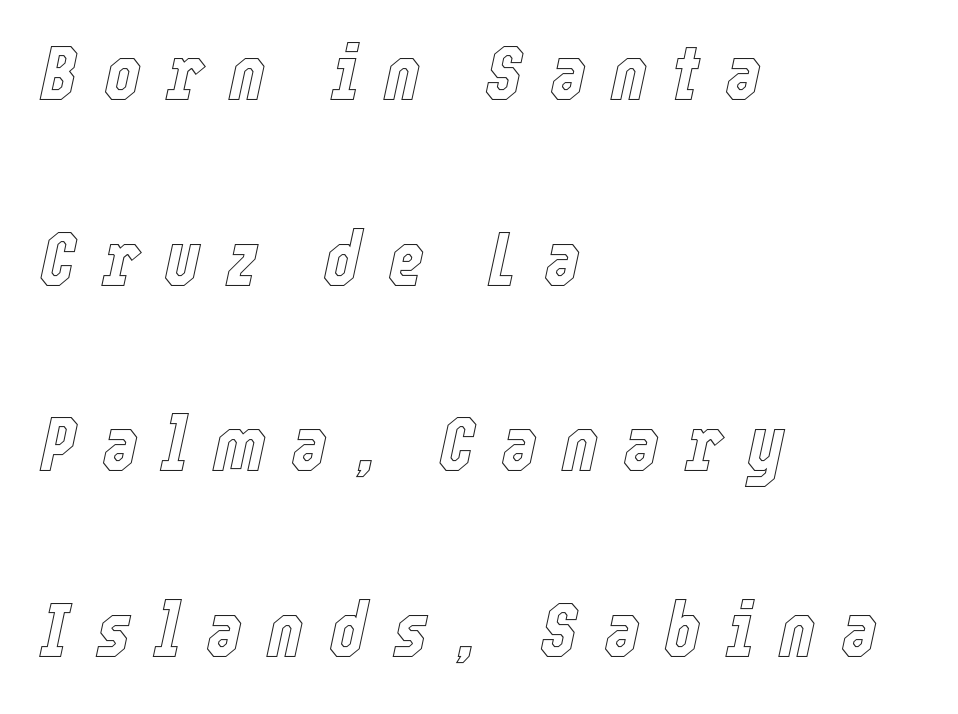
The image shows 78 px condensed type, italic (leaning right); set left-aligned, loose line spacing (2.38x), unusually wide letter spacing (+0.32 em), not underlined; a medium x-height.
